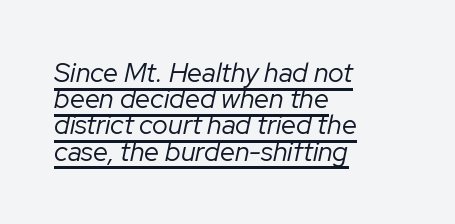
The space between consecutive lines is stingy. This sample carries an underscore along the baseline area. Caption: standard tracking, unaltered. Does the copy run flush right? No — it runs flush left.
